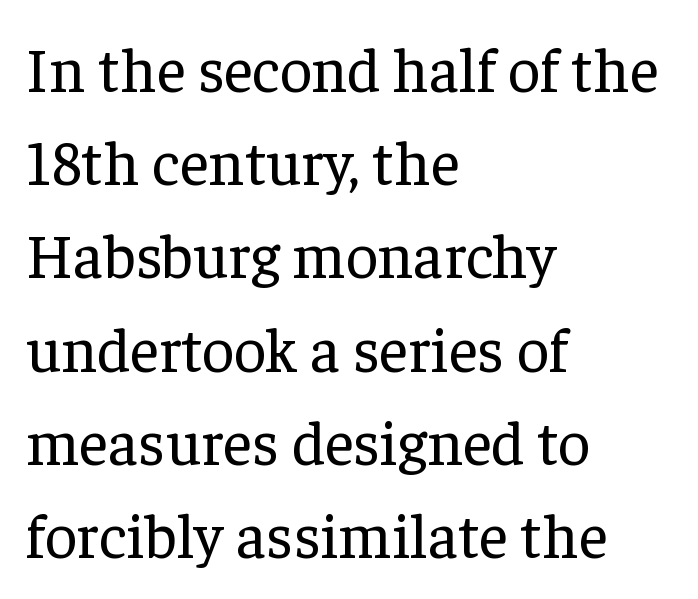
The image shows 63 px regular-weight serif type, upright; set left-aligned, normal line spacing (1.48x), normal letter spacing, not underlined; low stroke contrast and a medium x-height.
